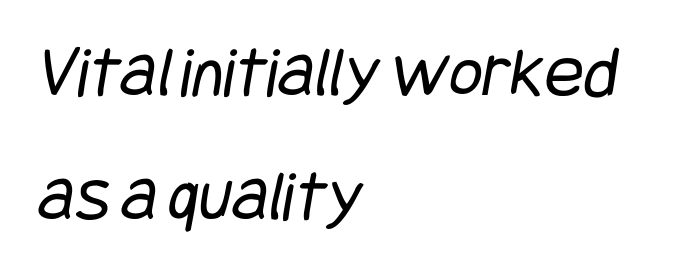
{"serif": "no", "bold": "no", "weight": "regular", "width": "condensed", "stroke_contrast": "low", "x_height": "large", "underline": "no", "align": "left", "line_spacing": "normal", "line_spacing_ratio": 1.7, "letter_spacing": "normal", "letter_spacing_em": 0.0, "glyph_px": 73}
